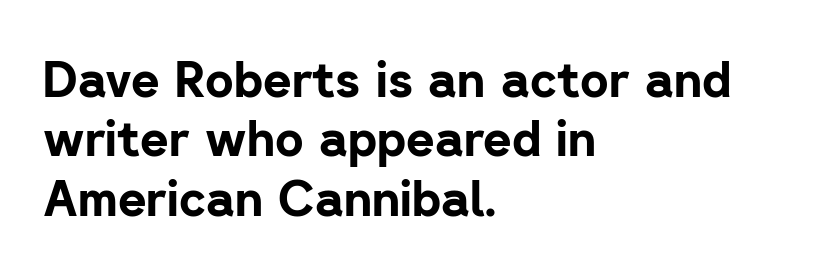
The foot of each line stays bare and open. In terms of letterform style, serifs are entirely absent. The line texture is even and compact thanks to regular tracking. Vertical strokes here are truly vertical. Does the copy run flush right? No — it runs flush left. Here the designer chose a conventional face with non-uniform glyph widths.
